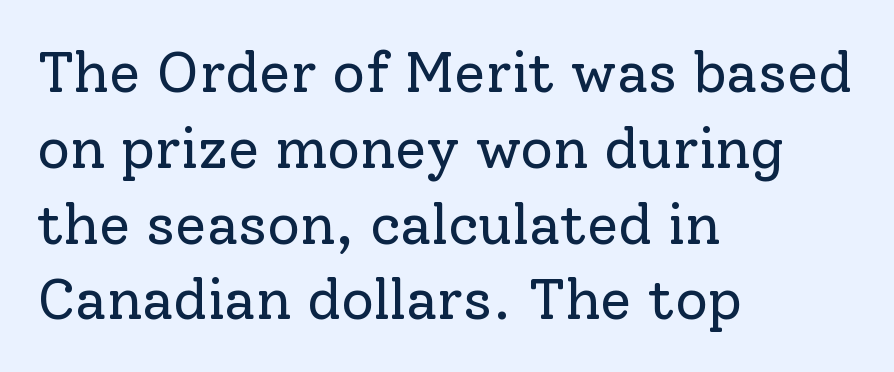
Q: Is the text bold? A: No.
Q: Is the text italic (slanted)? A: No, it is upright.
Q: Is the typeface a serif or a sans-serif typeface? A: Serif.
Q: Is the text underlined? A: No.
Q: How is the paragraph aligned? A: Left-aligned.
Q: Is the spacing between letters normal or unusually wide? A: Normal.
Q: Is the spacing between lines tight, normal or loose? A: Normal.
Q: Width (condensed, normal, or wide)? A: Normal.
Q: Stroke contrast? A: Low.
Q: x-height? A: Medium.
Q: Monospaced? A: No.
